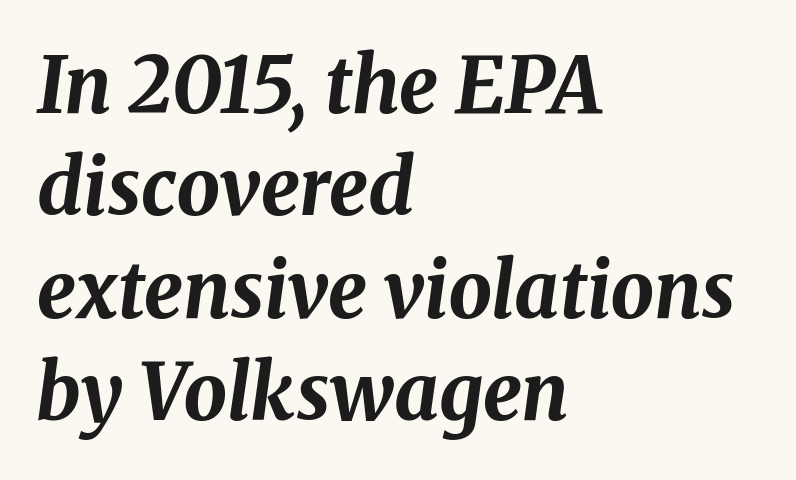
{"italic": "yes", "lean": "right", "slant_degrees": 8, "bold": "yes", "weight": "bold", "width": "normal", "stroke_contrast": "medium", "x_height": "medium", "monospaced": "no", "underline": "no", "align": "left", "line_spacing": "normal", "line_spacing_ratio": 1.33, "letter_spacing": "normal", "letter_spacing_em": 0.0, "glyph_px": 77}
